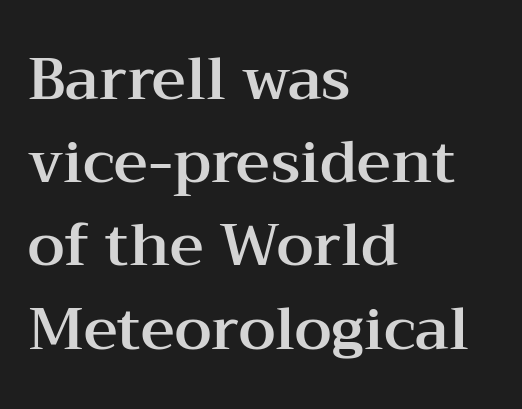
{"serif": "yes", "italic": "no", "width": "wide", "stroke_contrast": "medium", "x_height": "medium", "monospaced": "no", "underline": "no", "align": "left", "line_spacing": "normal", "line_spacing_ratio": 1.41, "letter_spacing": "normal", "letter_spacing_em": 0.0, "glyph_px": 59}
